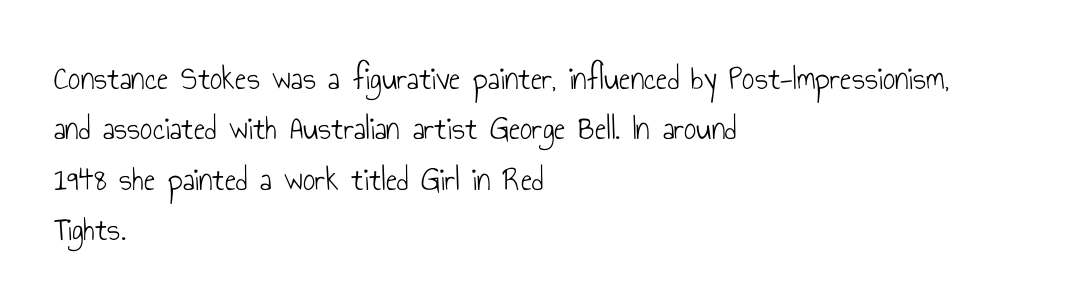
Q: Is the text bold? A: No.
Q: Is the text italic (slanted)? A: No, it is upright.
Q: Is the typeface a serif or a sans-serif typeface? A: Sans-serif.
Q: Is the text underlined? A: No.
Q: How is the paragraph aligned? A: Left-aligned.
Q: Is the spacing between letters normal or unusually wide? A: Normal.
Q: Is the spacing between lines tight, normal or loose? A: Normal.
Q: Width (condensed, normal, or wide)? A: Condensed.
Q: Stroke contrast? A: Low.
Q: x-height? A: Small.
Q: Monospaced? A: No.
